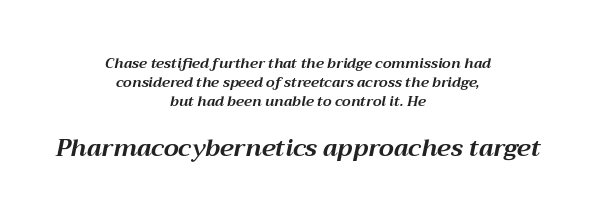
The image shows 24 px bold type, italic (leaning right); set centered, normal line spacing (1.36x), normal letter spacing, not underlined; the second (bottom) block is 1.71x larger.
